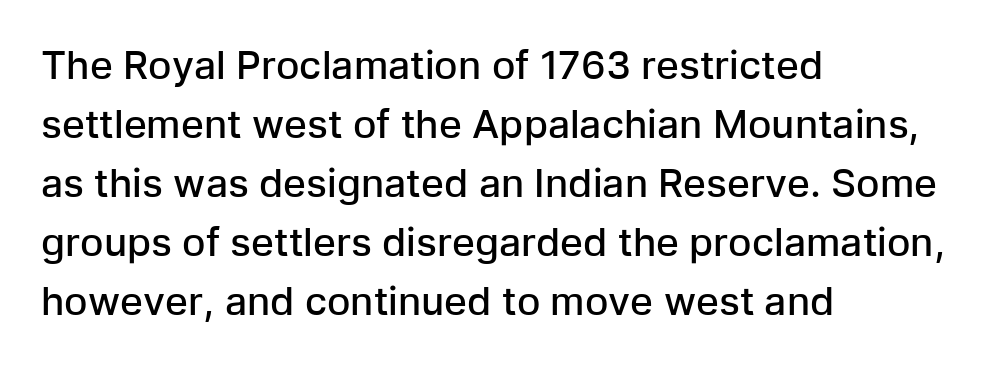
Q: Is the text bold? A: Semi-bold.
Q: Is the text italic (slanted)? A: No, it is upright.
Q: Is the typeface a serif or a sans-serif typeface? A: Sans-serif.
Q: Is the text underlined? A: No.
Q: How is the paragraph aligned? A: Left-aligned.
Q: Is the spacing between letters normal or unusually wide? A: Normal.
Q: Is the spacing between lines tight, normal or loose? A: Normal.
Q: Width (condensed, normal, or wide)? A: Normal.
Q: Stroke contrast? A: Low.
Q: x-height? A: Medium.
Q: Monospaced? A: No.
